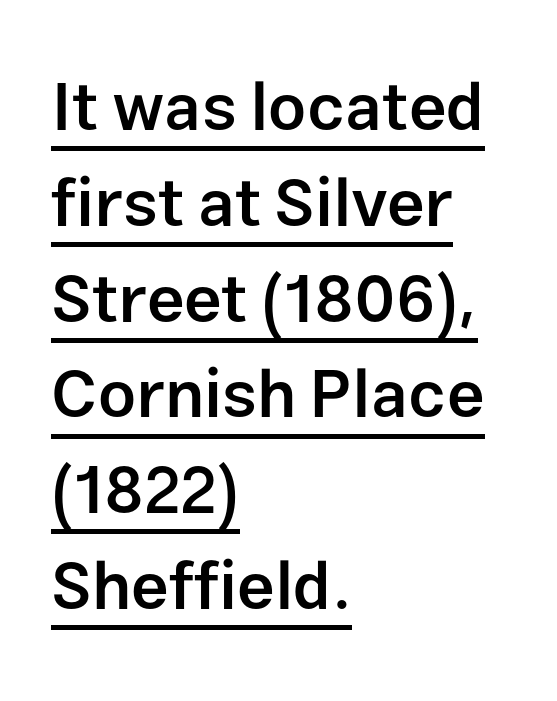
The image shows 67 px semibold sans-serif type, upright; set left-aligned, normal line spacing (1.43x), normal letter spacing, underlined; low stroke contrast and a medium x-height.
